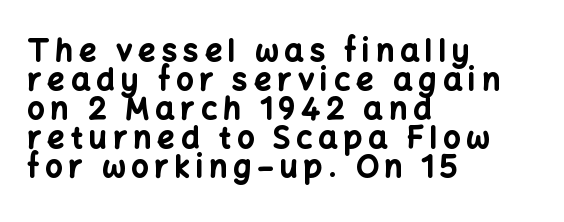
The image shows 30 px bold sans-serif type, upright; set left-aligned, tight line spacing (0.97x), unusually wide letter spacing (+0.21 em), not underlined; low stroke contrast and a medium x-height.
